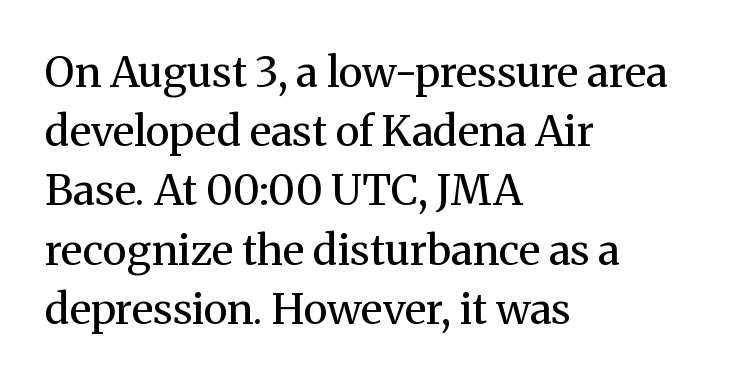
The image shows 42 px regular-weight serif type, upright; set left-aligned, normal line spacing (1.41x), normal letter spacing, not underlined; medium stroke contrast and a medium x-height.
